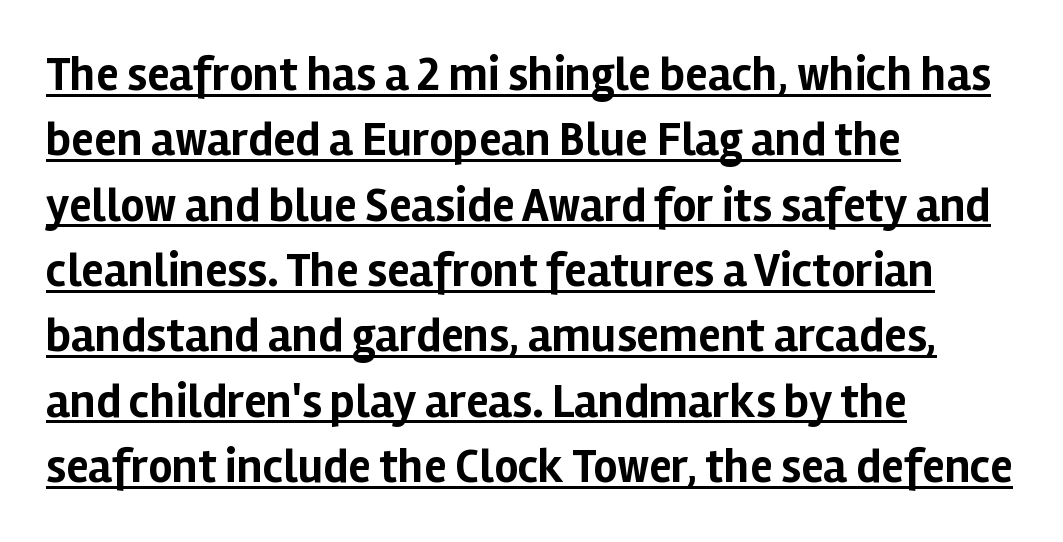
Character widths vary here, with narrow letters taking less room than wide ones. Each line starts at the same left margin while the right side varies. Its strokes are broad and dark, the hallmark of bold type. You could call the tracking neutral — neither tight nor loose. The rendered words wear a rule along their underside.
